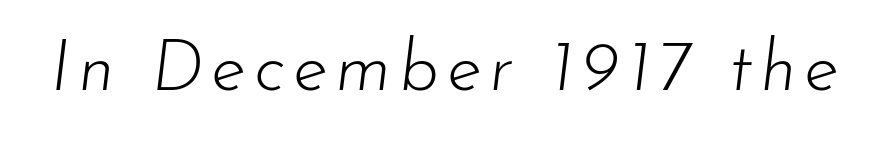
Q: Is the text bold? A: No.
Q: Is the text italic (slanted)? A: Yes, it leans right by about 7 degrees.
Q: Is the text underlined? A: No.
Q: Width (condensed, normal, or wide)? A: Normal.
Q: Stroke contrast? A: Low.
Q: x-height? A: Small.
Q: Monospaced? A: No.
